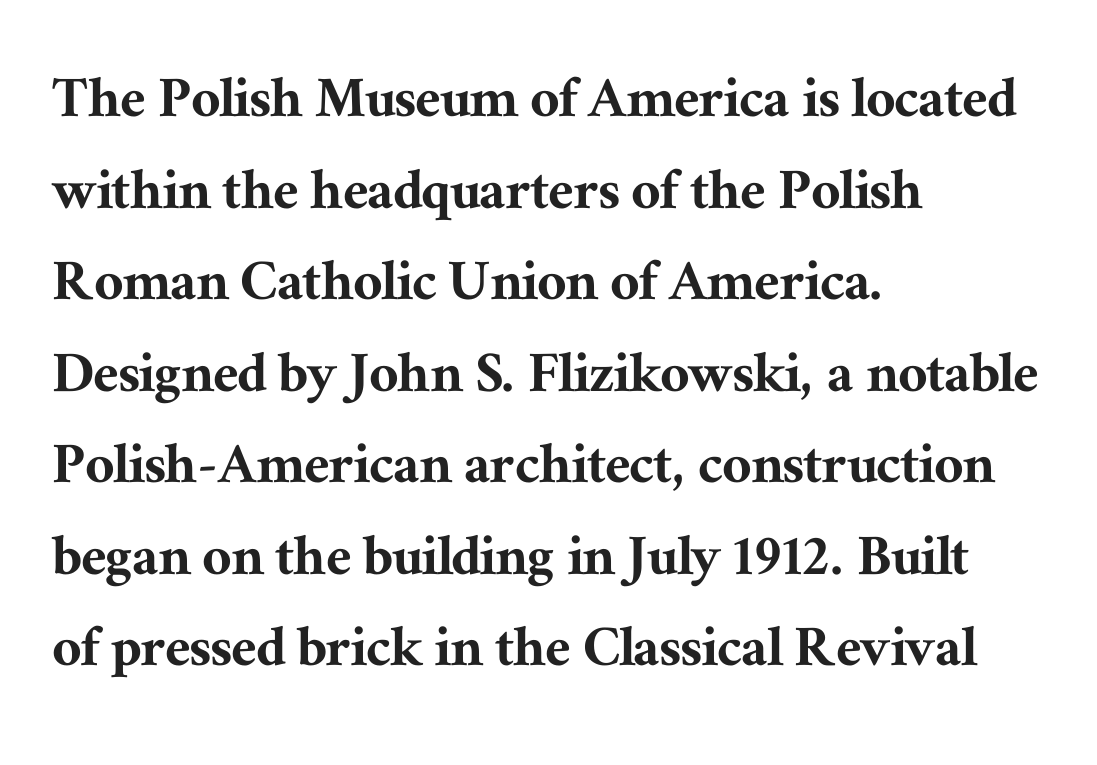
The image shows 64 px serif type, upright; set left-aligned, normal line spacing (1.43x), normal letter spacing, not underlined; medium stroke contrast and a medium x-height.
